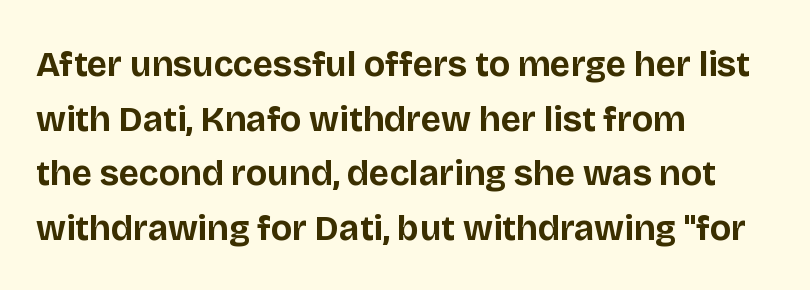
Default kerning and tracking; the words read as compact shapes. Notice how the stems are strictly vertical — no italics here. Does the type have serifs? No, each stem ends abruptly. The letters advance in unequal steps, a hallmark of proportional type.
